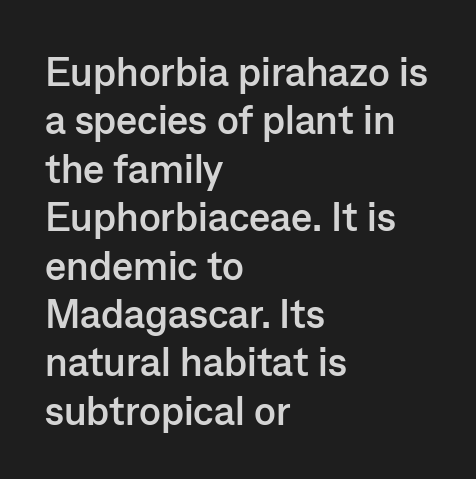
{"serif": "no", "italic": "no", "bold": "yes", "weight": "semibold", "width": "normal", "stroke_contrast": "low", "x_height": "medium", "monospaced": "no", "underline": "no", "align": "left", "line_spacing_ratio": 1.21, "letter_spacing": "normal", "letter_spacing_em": 0.0, "glyph_px": 40}
